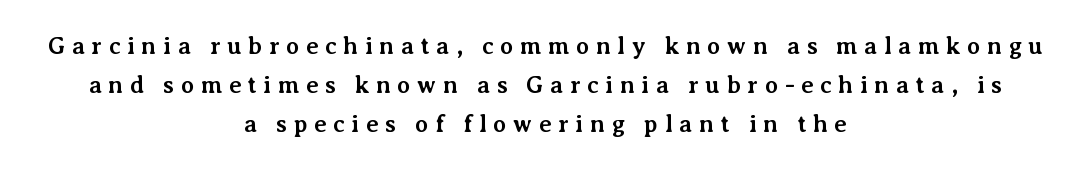
The image shows 24 px bold type, upright; set centered, normal line spacing (1.62x), unusually wide letter spacing (+0.27 em), not underlined.
